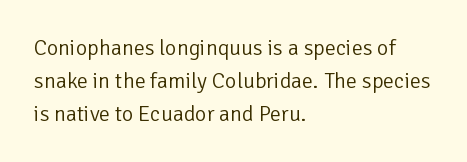
The image shows 22 px text type, upright; set left-aligned, normal line spacing (1.5x), normal letter spacing, not underlined.
